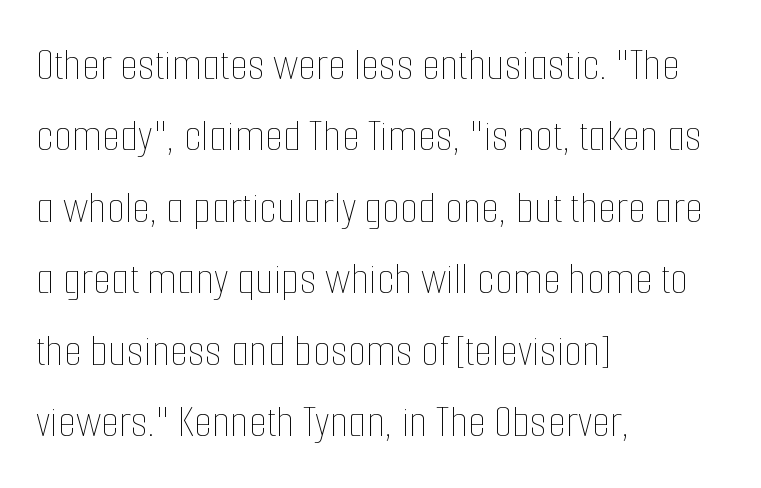
Q: Is the text bold? A: No.
Q: Is the text italic (slanted)? A: No, it is upright.
Q: Is the text underlined? A: No.
Q: How is the paragraph aligned? A: Left-aligned.
Q: Is the spacing between letters normal or unusually wide? A: Normal.
Q: Is the spacing between lines tight, normal or loose? A: Normal.
Q: Width (condensed, normal, or wide)? A: Condensed.
Q: Stroke contrast? A: Low.
Q: x-height? A: Medium.
Q: Monospaced? A: No.
